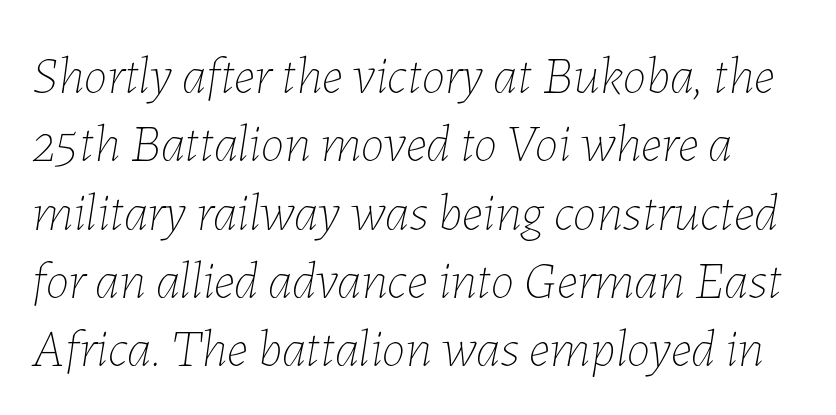
The image shows 53 px thin type, italic (leaning right); set normal line spacing (1.29x), normal letter spacing, not underlined; low stroke contrast and a medium x-height.
